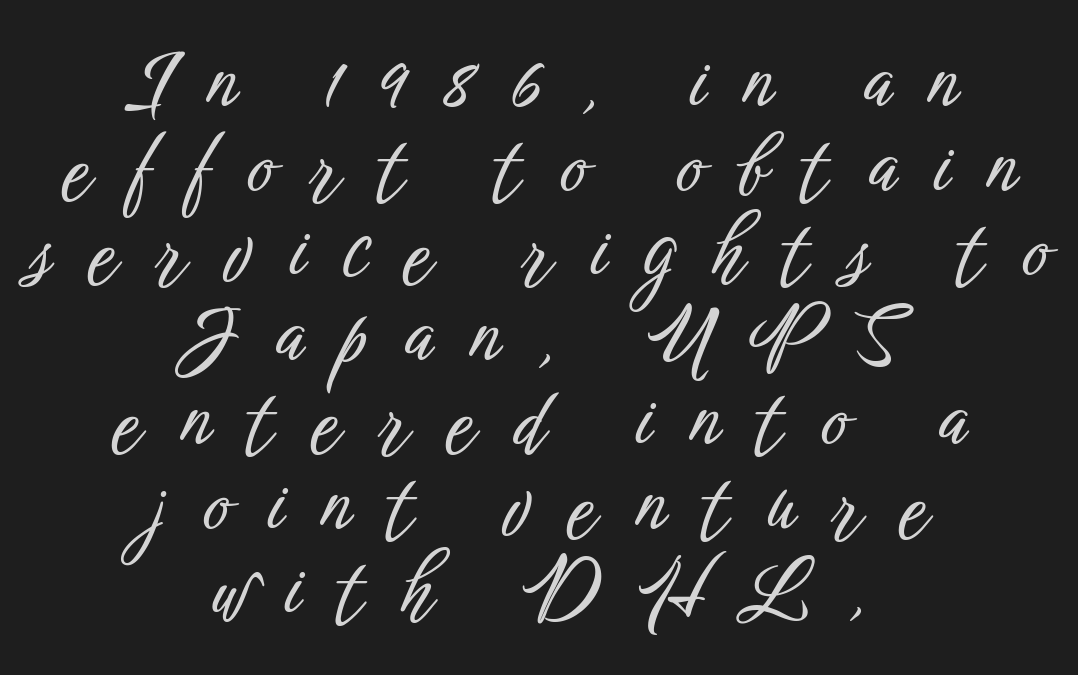
{"serif": "no", "width": "condensed", "stroke_contrast": "low", "x_height": "medium", "monospaced": "no", "underline": "no", "align": "center", "line_spacing": "tight", "line_spacing_ratio": 1.07, "letter_spacing": "wide", "letter_spacing_em": 0.48, "glyph_px": 79}
